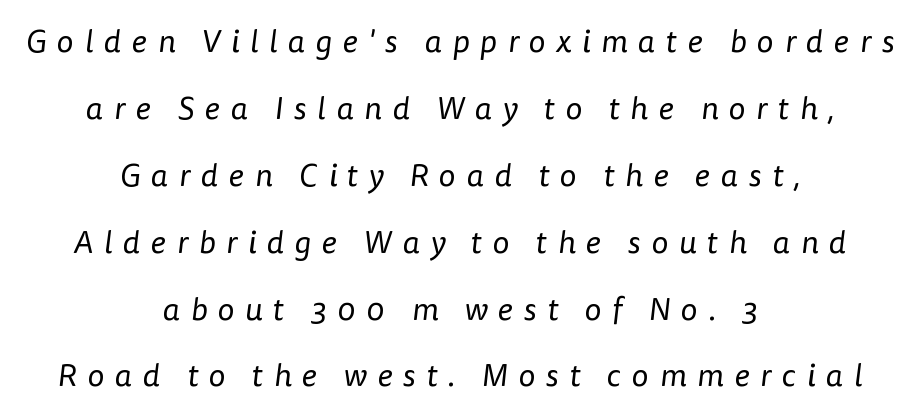
Q: Is the text bold? A: No.
Q: Is the typeface a serif or a sans-serif typeface? A: Sans-serif.
Q: Is the text underlined? A: No.
Q: How is the paragraph aligned? A: Centered.
Q: Is the spacing between letters normal or unusually wide? A: Unusually wide.
Q: Is the spacing between lines tight, normal or loose? A: Loose.
Q: Width (condensed, normal, or wide)? A: Normal.
Q: Stroke contrast? A: Low.
Q: x-height? A: Medium.
Q: Monospaced? A: No.
